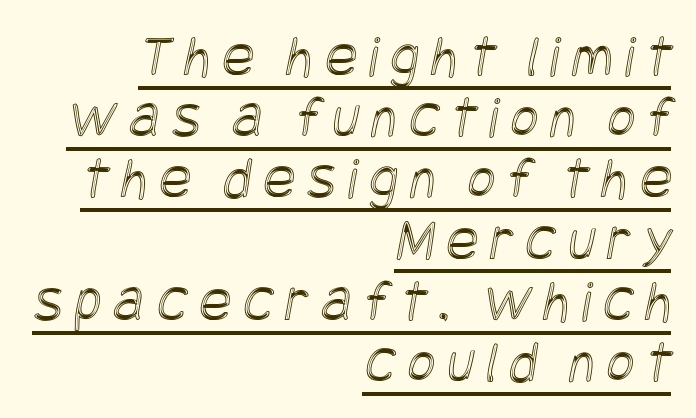
Vertically, the passage feels compressed, each row crowding the next. This sample carries an underscore along the baseline area. The rag falls on the left side of this text block. How are the letters spaced? Widely, with obvious added tracking.
